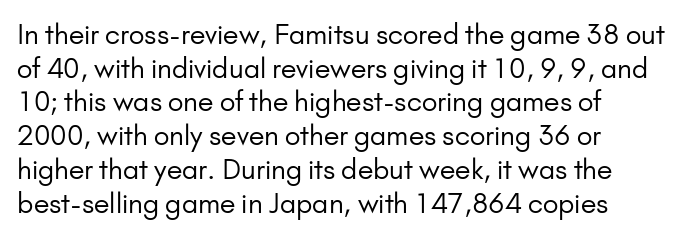
Q: Is the text bold? A: No.
Q: Is the text italic (slanted)? A: No, it is upright.
Q: Is the text underlined? A: No.
Q: How is the paragraph aligned? A: Left-aligned.
Q: Is the spacing between letters normal or unusually wide? A: Normal.
Q: Is the spacing between lines tight, normal or loose? A: Normal.
